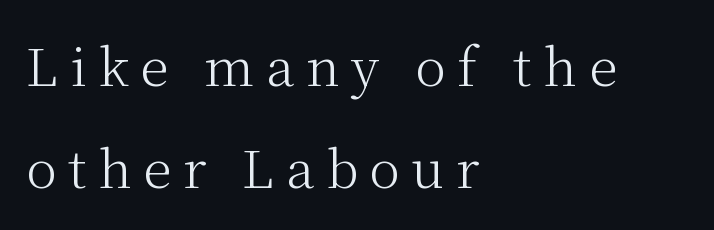
The image shows 52 px light serif type, upright; set left-aligned, loose line spacing (1.97x), unusually wide letter spacing (+0.22 em), not underlined; medium stroke contrast and a medium x-height.
